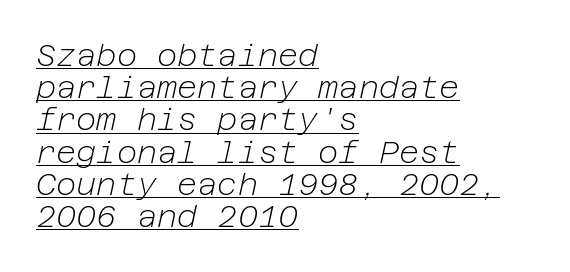
{"italic": "yes", "lean": "right", "slant_degrees": 12, "bold": "no", "weight": "light", "width": "normal", "stroke_contrast": "low", "x_height": "medium", "underline": "yes", "align": "left", "line_spacing": "tight", "line_spacing_ratio": 1.04, "letter_spacing": "normal", "letter_spacing_em": 0.0, "glyph_px": 31}
